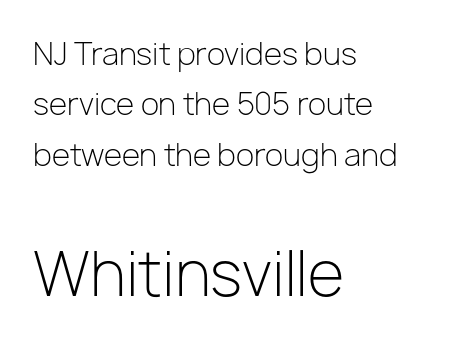
The image shows 60 px light sans-serif type, upright; set left-aligned, normal line spacing (1.68x), normal letter spacing, not underlined; the second (bottom) block is 2.0x larger; low stroke contrast and a medium x-height.
